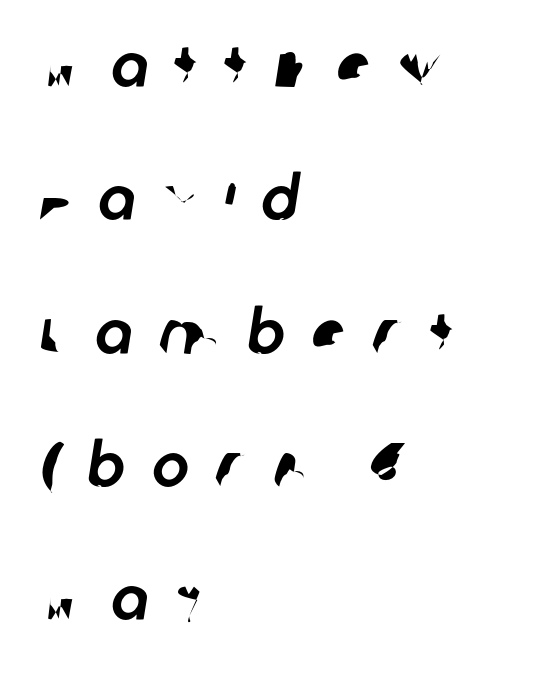
{"serif": "no", "width": "normal", "stroke_contrast": "low", "x_height": "large", "monospaced": "no", "underline": "no", "align": "left", "line_spacing": "loose", "line_spacing_ratio": 2.15, "letter_spacing": "wide", "letter_spacing_em": 0.43, "glyph_px": 62}
